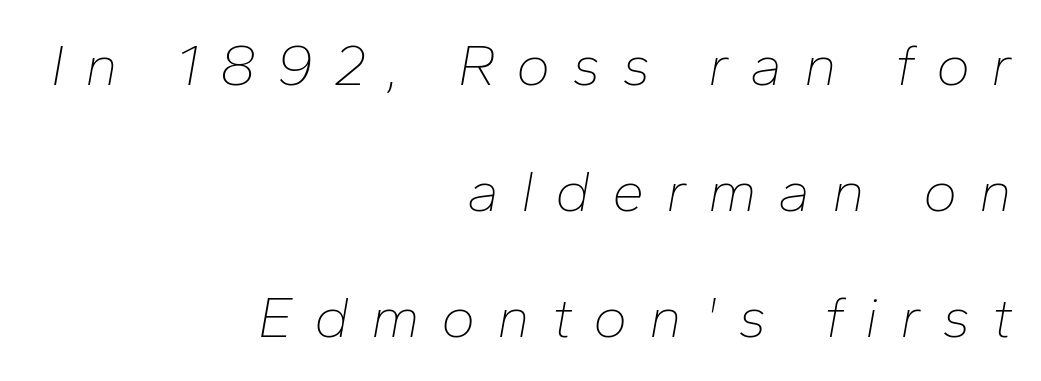
Q: Is the text bold? A: No.
Q: Is the text italic (slanted)? A: Yes, it leans right by about 10 degrees.
Q: Is the text underlined? A: No.
Q: How is the paragraph aligned? A: Right-aligned.
Q: Is the spacing between letters normal or unusually wide? A: Unusually wide.
Q: Is the spacing between lines tight, normal or loose? A: Loose.
Q: Width (condensed, normal, or wide)? A: Normal.
Q: Stroke contrast? A: Low.
Q: x-height? A: Medium.
Q: Monospaced? A: No.
